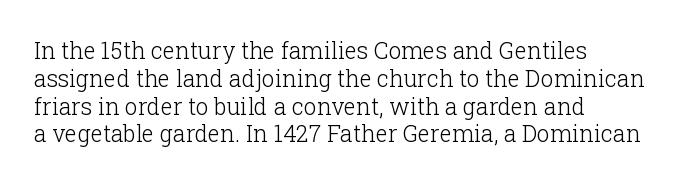
Q: Is the text bold? A: No.
Q: Is the text italic (slanted)? A: No, it is upright.
Q: Is the text underlined? A: No.
Q: How is the paragraph aligned? A: Left-aligned.
Q: Is the spacing between letters normal or unusually wide? A: Normal.
